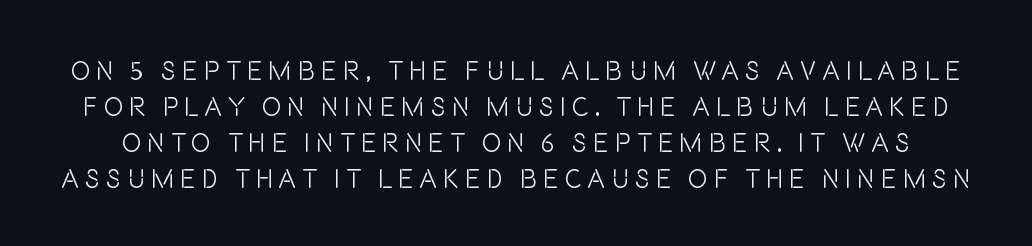
Honestly, there is no underline to notice here at all. Stems and bowls with no extra thickness — not bold. Compared with typical body copy, the letter spacing here is much looser. Regarding leading, the lines here are spaced in the standard way. The lettering stays uniformly vertical, giving the passage a roman look.
